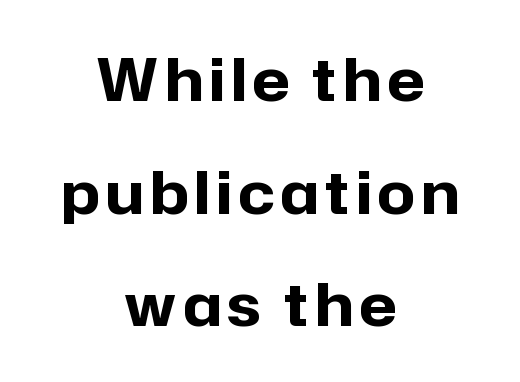
Ascenders rise straight up at ninety degrees. Honestly, the rows look like they've been pulled way apart. Grotesque or geometric, the face here clearly has no serifs. Lines of text with bare space underneath. Set as a true bold cut, around the 700 mark.
